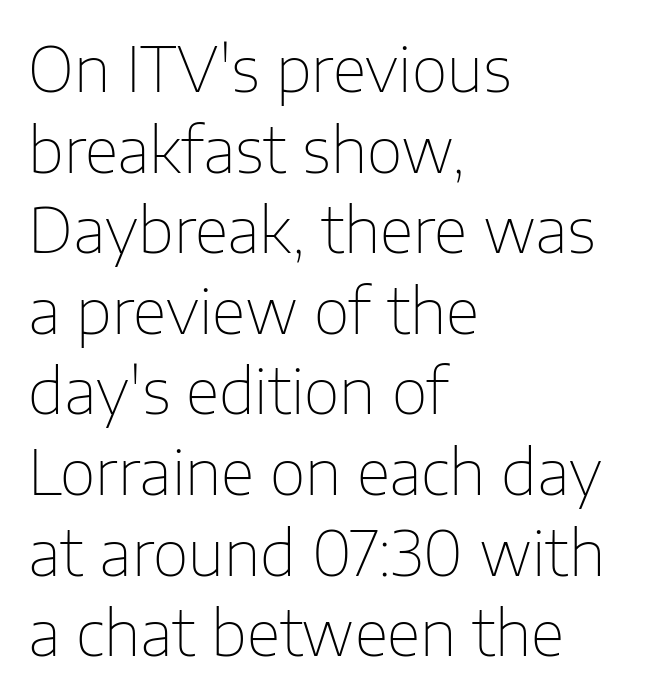
The image shows 62 px thin sans-serif type, upright; set left-aligned, normal line spacing (1.3x), normal letter spacing, not underlined; low stroke contrast and a medium x-height.
